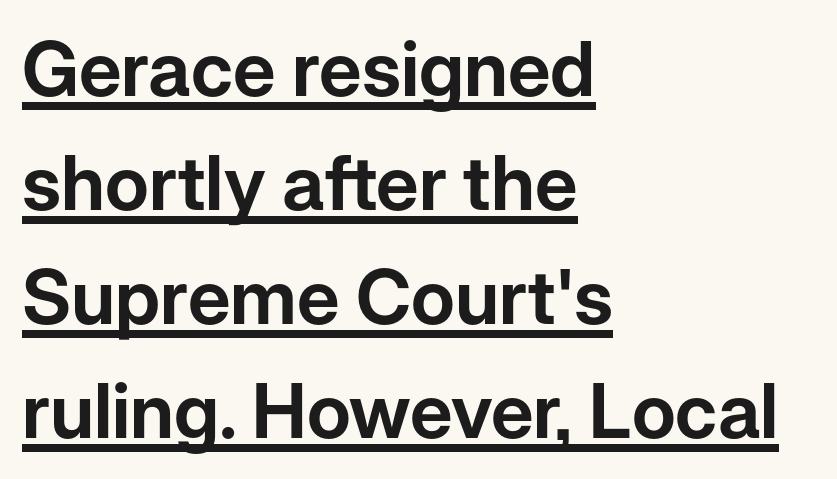
{"serif": "no", "italic": "no", "width": "normal", "stroke_contrast": "low", "x_height": "medium", "monospaced": "no", "underline": "yes", "align": "left", "line_spacing": "normal", "line_spacing_ratio": 1.5, "letter_spacing": "normal", "letter_spacing_em": 0.0, "glyph_px": 76}
